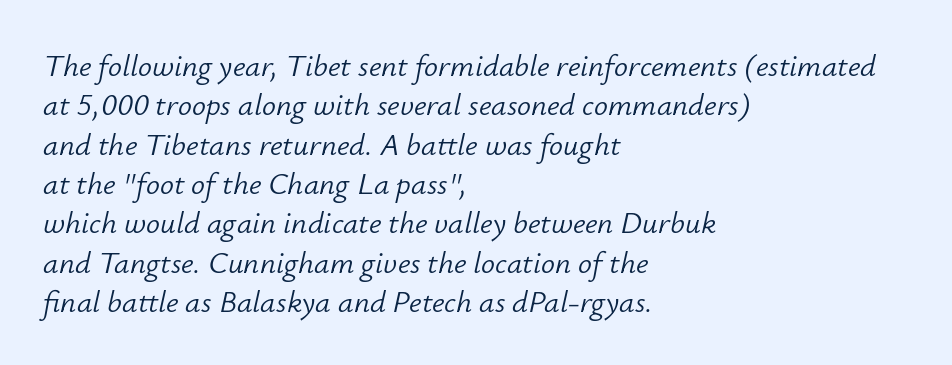
Q: Is the text bold? A: No.
Q: Is the text italic (slanted)? A: Yes, it leans right by about 12 degrees.
Q: Is the text underlined? A: No.
Q: How is the paragraph aligned? A: Left-aligned.
Q: Is the spacing between letters normal or unusually wide? A: Normal.
Q: Is the spacing between lines tight, normal or loose? A: Normal.
Q: Width (condensed, normal, or wide)? A: Normal.
Q: Stroke contrast? A: Low.
Q: x-height? A: Small.
Q: Monospaced? A: No.
